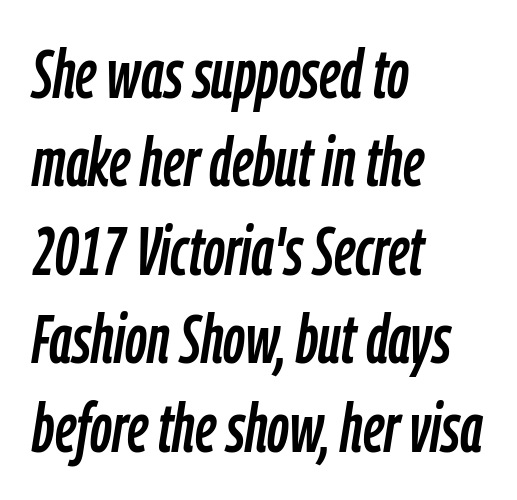
The image shows 68 px condensed type, italic (leaning right); set left-aligned, normal line spacing (1.3x), normal letter spacing, not underlined; low stroke contrast and a medium x-height.
